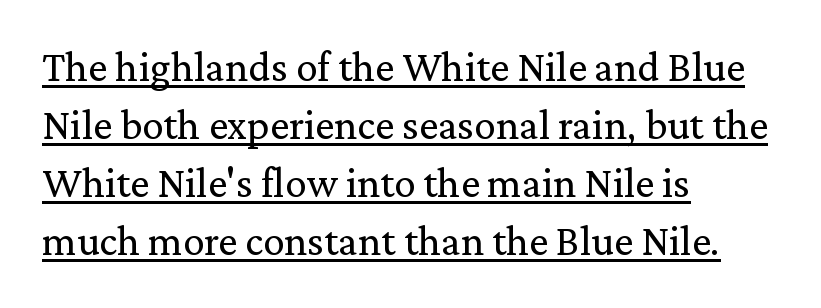
Serifs: yes, visible at the terminals of the letterforms. Rendered with straight, roman letterforms. Typeset ragged right — the left edge is the straight one. Nobody touched the tracking dial on this one. The cut favours lightness, reaching ordinary text weight at its darkest. How would I describe the line gaps? Plain and ordinary.
